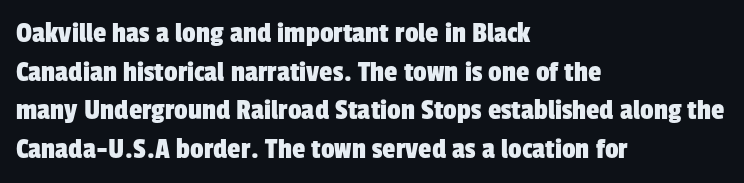
Q: Is the typeface a serif or a sans-serif typeface? A: Sans-serif.
Q: Is the text underlined? A: No.
Q: How is the paragraph aligned? A: Left-aligned.
Q: Is the spacing between letters normal or unusually wide? A: Normal.
Q: Is the spacing between lines tight, normal or loose? A: Normal.
Q: Width (condensed, normal, or wide)? A: Condensed.
Q: Stroke contrast? A: Low.
Q: x-height? A: Medium.
Q: Monospaced? A: No.
